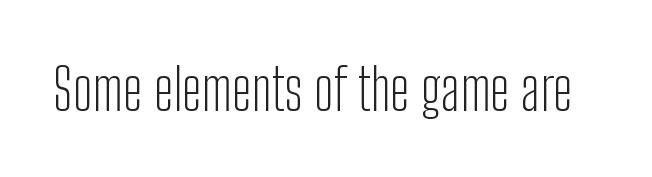
{"serif": "no", "italic": "no", "bold": "no", "weight": "light", "width": "condensed", "stroke_contrast": "low", "x_height": "medium", "monospaced": "no", "underline": "no", "letter_spacing": "normal", "letter_spacing_em": 0.0, "glyph_px": 58}
